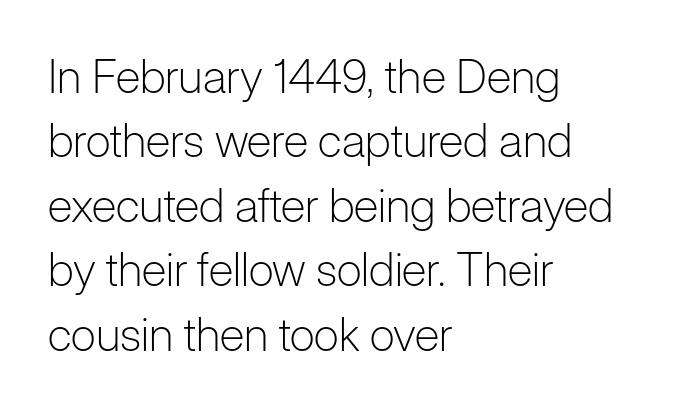
Q: Is the text bold? A: No.
Q: Is the text italic (slanted)? A: No, it is upright.
Q: Is the typeface a serif or a sans-serif typeface? A: Sans-serif.
Q: Is the text underlined? A: No.
Q: How is the paragraph aligned? A: Left-aligned.
Q: Is the spacing between letters normal or unusually wide? A: Normal.
Q: Is the spacing between lines tight, normal or loose? A: Normal.
Q: Width (condensed, normal, or wide)? A: Normal.
Q: Stroke contrast? A: Low.
Q: x-height? A: Medium.
Q: Monospaced? A: No.
